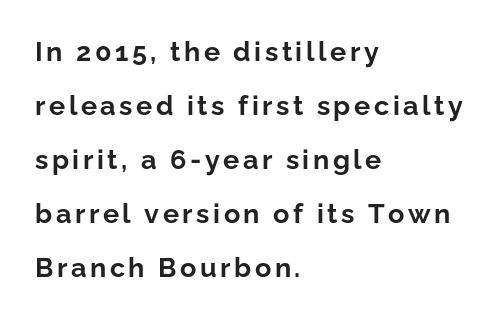
{"italic": "no", "bold": "yes", "underline": "no", "align": "left", "line_spacing": "loose", "line_spacing_ratio": 2.0, "glyph_px": 27}
